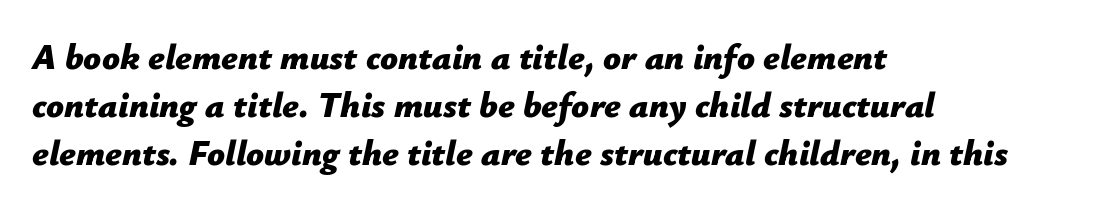
The image shows 35 px bold type, italic (leaning right); set left-aligned, normal line spacing (1.37x), normal letter spacing, not underlined; low stroke contrast and a medium x-height.
